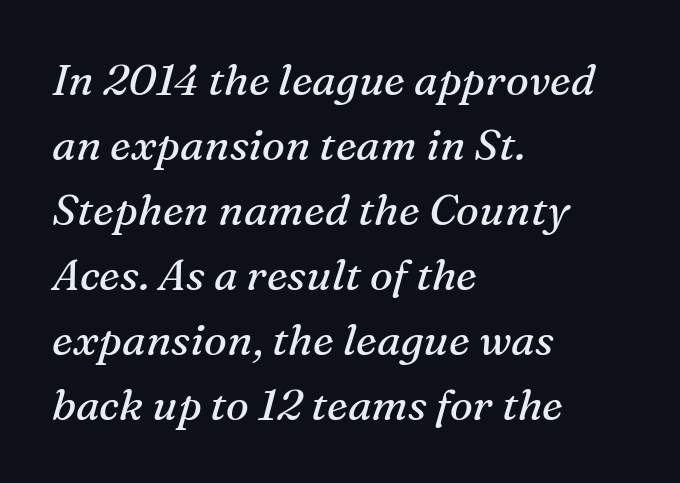
These lines sit exactly where default settings would place them. The type family on display is of the serif kind. The paragraph has a hard left edge and a soft right edge. Descender tails drop into unmarked territory. Heft: none added — not bold. It's the slanting kind of type.
